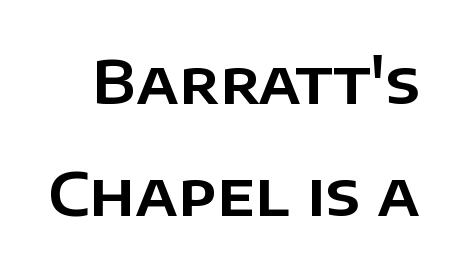
The image shows 60 px sans-serif type, upright; set line spacing 1.87x, normal letter spacing, not underlined; low stroke contrast and a large x-height.
